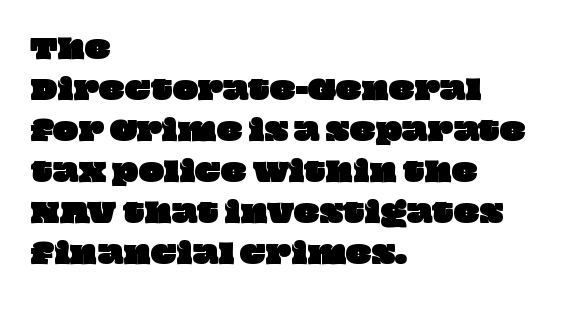
Q: Is the text underlined? A: No.
Q: How is the paragraph aligned? A: Left-aligned.
Q: Is the spacing between letters normal or unusually wide? A: Normal.
Q: Is the spacing between lines tight, normal or loose? A: Normal.
